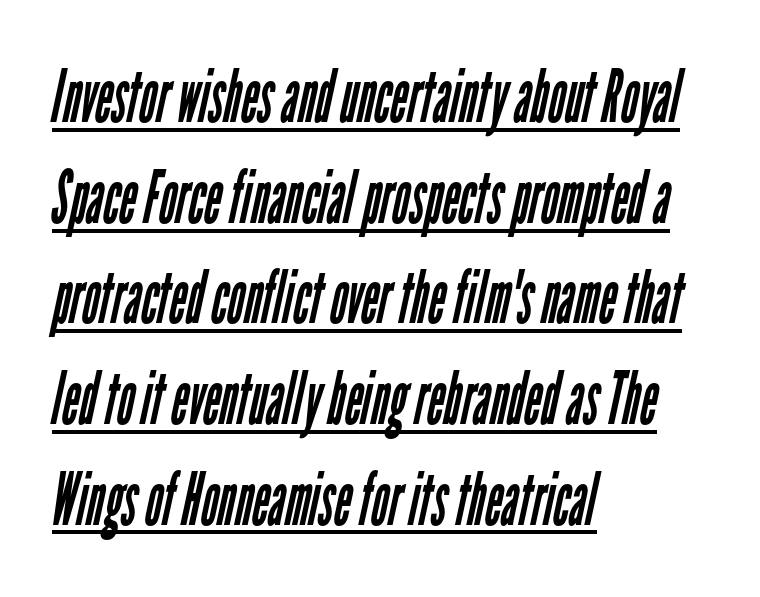
Q: Is the text bold? A: No.
Q: Is the typeface a serif or a sans-serif typeface? A: Sans-serif.
Q: Is the text underlined? A: Yes.
Q: How is the paragraph aligned? A: Left-aligned.
Q: Is the spacing between letters normal or unusually wide? A: Normal.
Q: Is the spacing between lines tight, normal or loose? A: Normal.
Q: Width (condensed, normal, or wide)? A: Condensed.
Q: Stroke contrast? A: Low.
Q: x-height? A: Medium.
Q: Monospaced? A: No.
